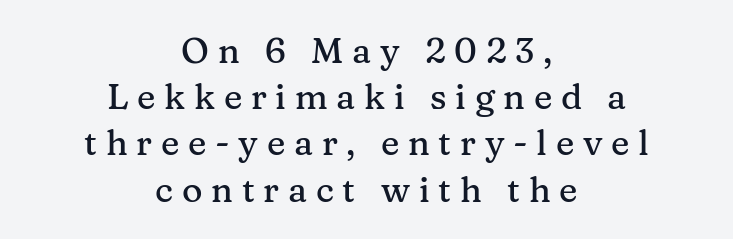
{"serif": "yes", "italic": "no", "width": "normal", "stroke_contrast": "medium", "x_height": "medium", "monospaced": "no", "underline": "no", "align": "center", "line_spacing": "normal", "line_spacing_ratio": 1.32, "letter_spacing": "wide", "letter_spacing_em": 0.25, "glyph_px": 35}
